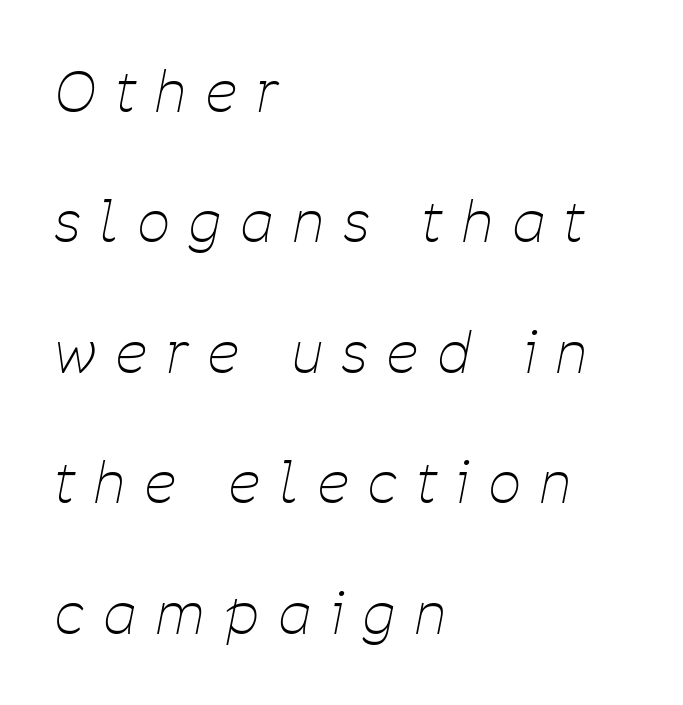
Q: Is the text bold? A: No.
Q: Is the text italic (slanted)? A: Yes, it leans right by about 11 degrees.
Q: Is the text underlined? A: No.
Q: How is the paragraph aligned? A: Left-aligned.
Q: Is the spacing between letters normal or unusually wide? A: Unusually wide.
Q: Is the spacing between lines tight, normal or loose? A: Loose.
Q: Width (condensed, normal, or wide)? A: Condensed.
Q: Stroke contrast? A: Low.
Q: x-height? A: Medium.
Q: Monospaced? A: No.
